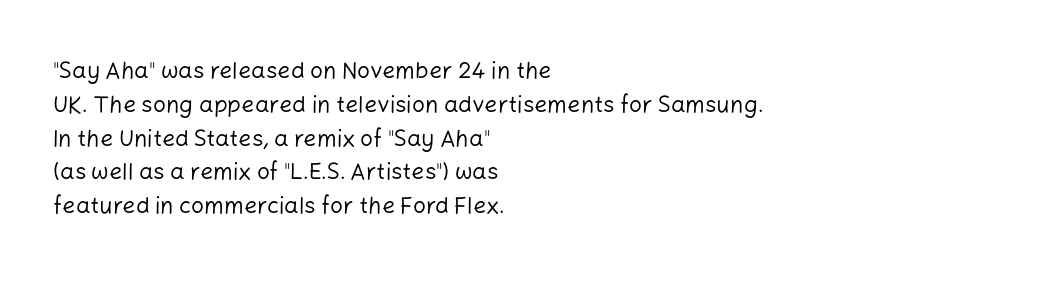
Q: Is the text bold? A: No.
Q: Is the text italic (slanted)? A: No, it is upright.
Q: Is the text underlined? A: No.
Q: How is the paragraph aligned? A: Left-aligned.
Q: Is the spacing between letters normal or unusually wide? A: Normal.
Q: Is the spacing between lines tight, normal or loose? A: Normal.
